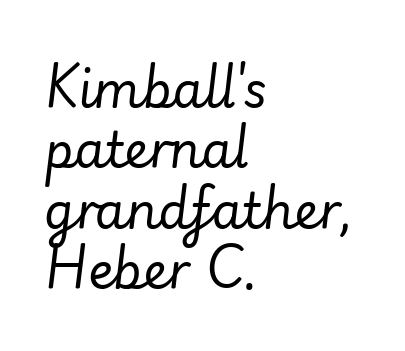
Designer's note — italics engaged. You could not count columns in this text — the font is proportionally spaced. Line starts are locked; line ends wander. Bold? No — there's no thickening of the strokes. The space directly below the letters is spotless.
